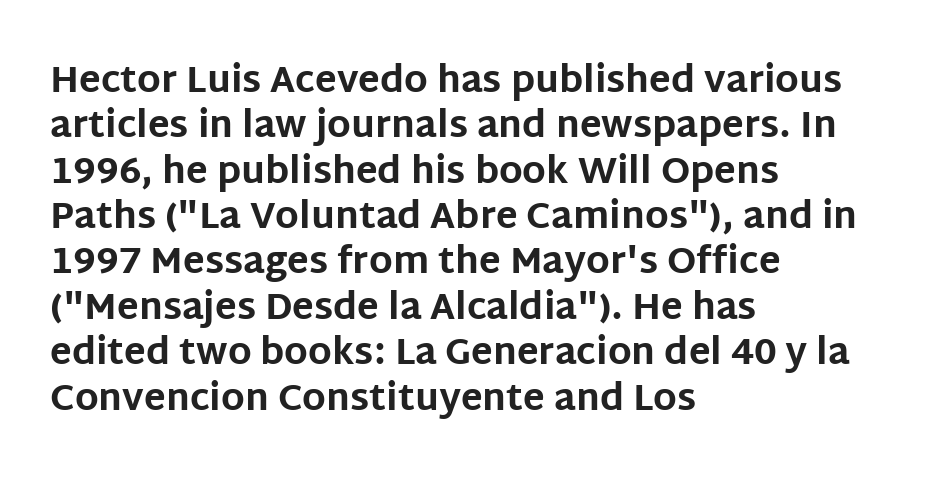
{"serif": "no", "italic": "no", "bold": "yes", "weight": "bold", "width": "normal", "stroke_contrast": "low", "x_height": "large", "monospaced": "no", "underline": "no", "align": "left", "line_spacing": "normal", "line_spacing_ratio": 1.26, "letter_spacing": "normal", "letter_spacing_em": 0.0, "glyph_px": 36}
